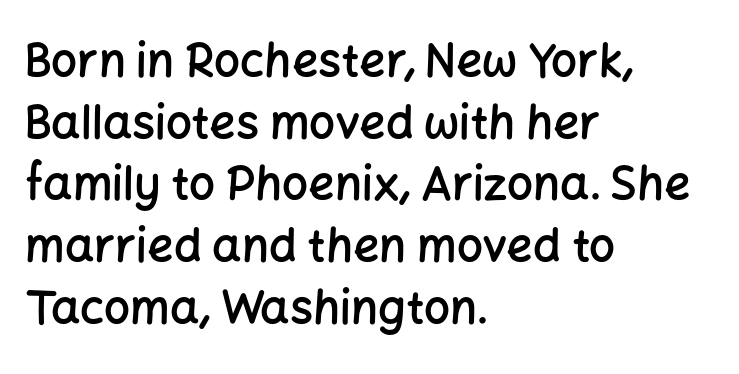
The image shows 46 px semibold sans-serif type, upright; set left-aligned, normal line spacing (1.34x), normal letter spacing, not underlined; low stroke contrast and a medium x-height.
